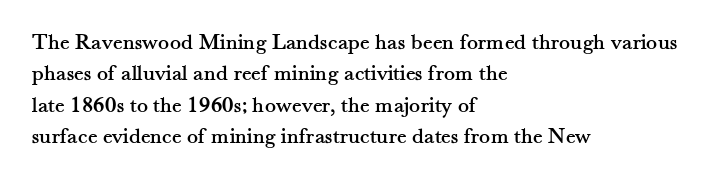
The passage shown is not underscored anywhere. The line texture is even and compact thanks to regular tracking. Nope, not italic — everything's standing straight. Each line starts at the same left margin while the right side varies. Notice how descenders clear the ascenders below comfortably — that's standard leading.
